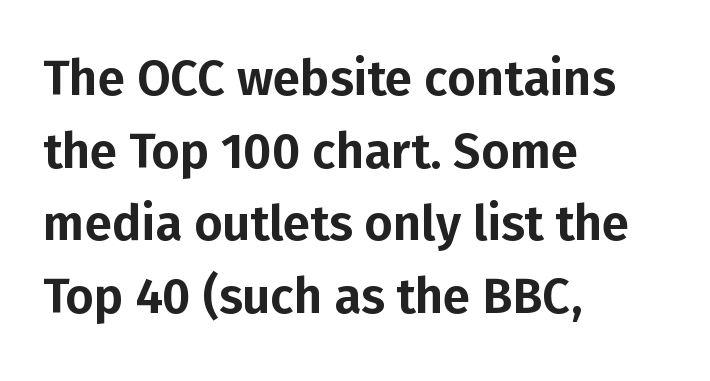
Q: Is the text italic (slanted)? A: No, it is upright.
Q: Is the typeface a serif or a sans-serif typeface? A: Sans-serif.
Q: Is the text underlined? A: No.
Q: How is the paragraph aligned? A: Left-aligned.
Q: Is the spacing between letters normal or unusually wide? A: Normal.
Q: Is the spacing between lines tight, normal or loose? A: Normal.
Q: Width (condensed, normal, or wide)? A: Normal.
Q: Stroke contrast? A: Low.
Q: x-height? A: Medium.
Q: Monospaced? A: No.
